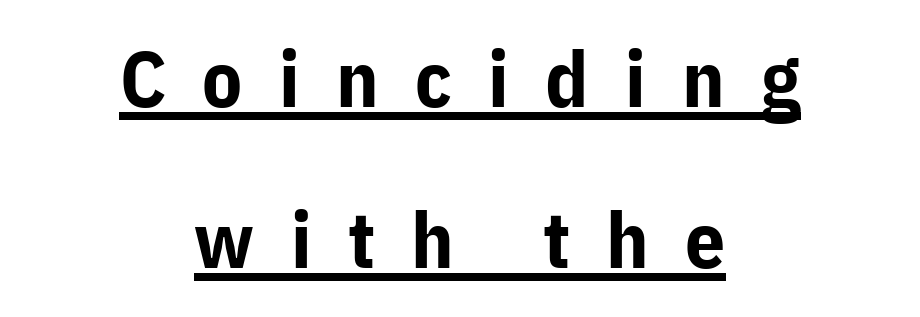
{"serif": "no", "italic": "no", "bold": "yes", "weight": "bold", "width": "normal", "stroke_contrast": "low", "x_height": "medium", "monospaced": "no", "underline": "yes", "align": "center", "line_spacing": "loose", "line_spacing_ratio": 2.04, "letter_spacing": "wide", "letter_spacing_em": 0.46, "glyph_px": 79}
